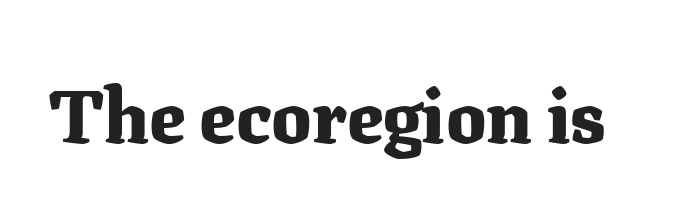
The face used here is rendered with its standard letterfit. No italicization has been applied; the sample stays upright. Proportional: the letters do not fall into vertical columns. Bare-footed words on every line. The face used here is seriffed, in the tradition of book romans. Look at the stroke-to-counter ratio: heavy, a bold.
